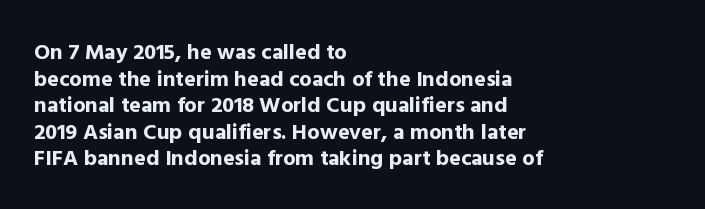
The image shows 22 px bold type, upright; set left-aligned, line spacing 1.21x, normal letter spacing, not underlined.
